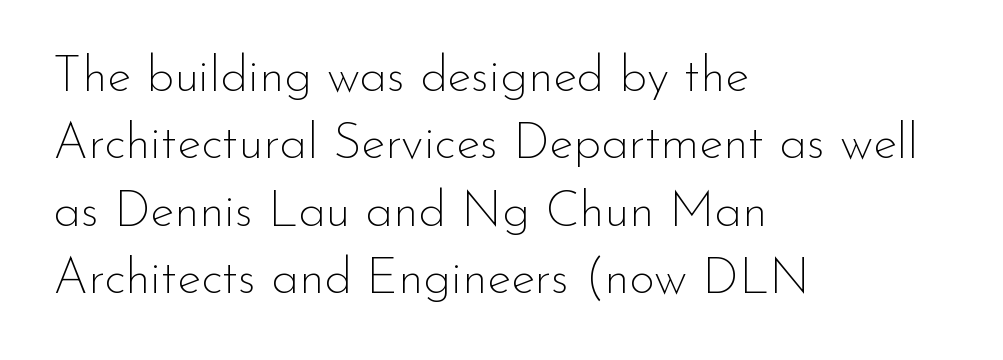
The image shows 50 px thin sans-serif type, upright; set left-aligned, normal line spacing (1.35x), normal letter spacing, not underlined; low stroke contrast and a small x-height.
